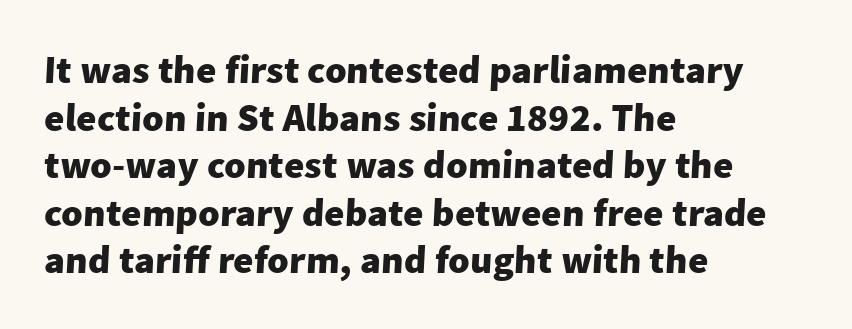
{"serif": "no", "bold": "yes", "weight": "heavy", "width": "normal", "stroke_contrast": "low", "x_height": "medium", "monospaced": "no", "underline": "no", "align": "left", "line_spacing_ratio": 1.22, "letter_spacing": "normal", "letter_spacing_em": 0.0, "glyph_px": 39}
